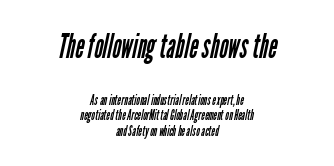
The image shows 34 px regular-weight, condensed sans-serif type; set centered, tight line spacing (1.13x), normal letter spacing, not underlined; the first (top) block is 2.43x larger; low stroke contrast and a medium x-height.
